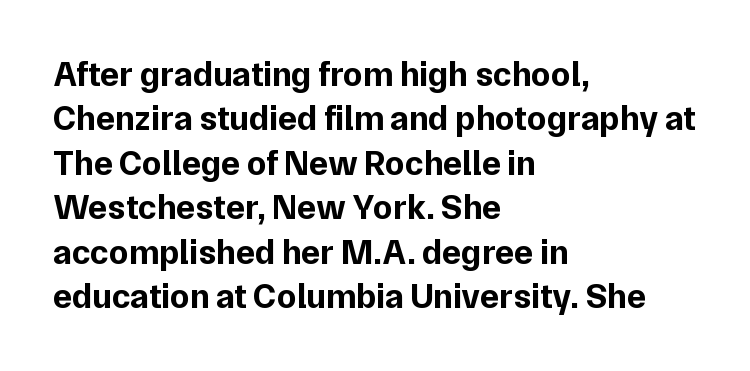
Q: Is the text bold? A: Yes.
Q: Is the text italic (slanted)? A: No, it is upright.
Q: Is the typeface a serif or a sans-serif typeface? A: Sans-serif.
Q: Is the text underlined? A: No.
Q: How is the paragraph aligned? A: Left-aligned.
Q: Is the spacing between letters normal or unusually wide? A: Normal.
Q: Is the spacing between lines tight, normal or loose? A: Normal.
Q: Width (condensed, normal, or wide)? A: Normal.
Q: Stroke contrast? A: Low.
Q: x-height? A: Medium.
Q: Monospaced? A: No.
